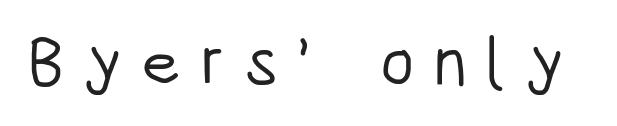
The image shows 69 px light, condensed sans-serif type, upright; set unusually wide letter spacing (+0.28 em), not underlined; low stroke contrast and a large x-height.
